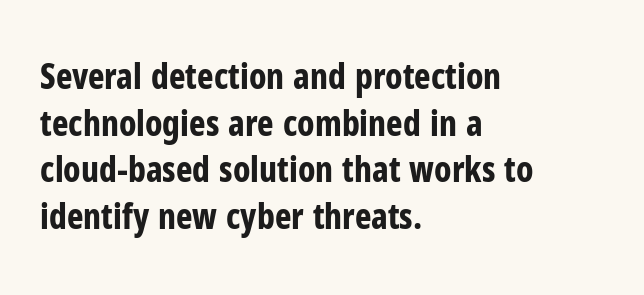
{"serif": "no", "italic": "no", "bold": "yes", "weight": "bold", "width": "condensed", "stroke_contrast": "low", "x_height": "medium", "monospaced": "no", "underline": "no", "align": "left", "line_spacing": "normal", "line_spacing_ratio": 1.33, "letter_spacing": "normal", "letter_spacing_em": 0.0, "glyph_px": 35}
